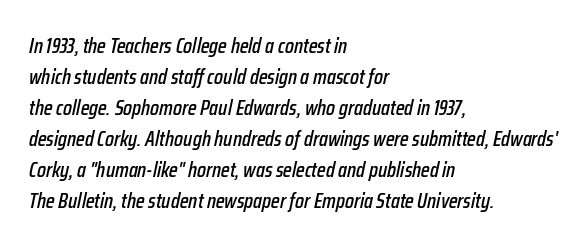
Regarding leading, the lines here are spaced in the standard way. An italicized treatment has been applied to the whole sample. This rendering features lettering with no underline. Caption: multi-line text, flush left, ragged right. The gaps between neighbouring characters are ordinary and unremarkable.
